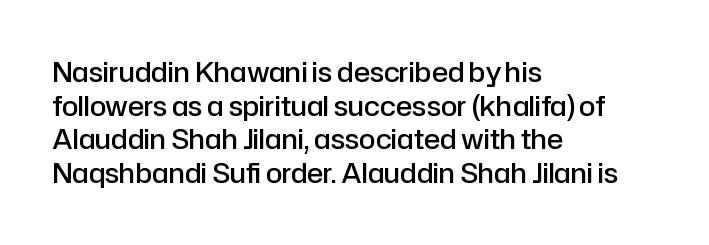
{"italic": "no", "bold": "semi", "underline": "no", "align": "left", "line_spacing": "normal", "line_spacing_ratio": 1.25, "letter_spacing": "normal", "letter_spacing_em": 0.0, "glyph_px": 27}
